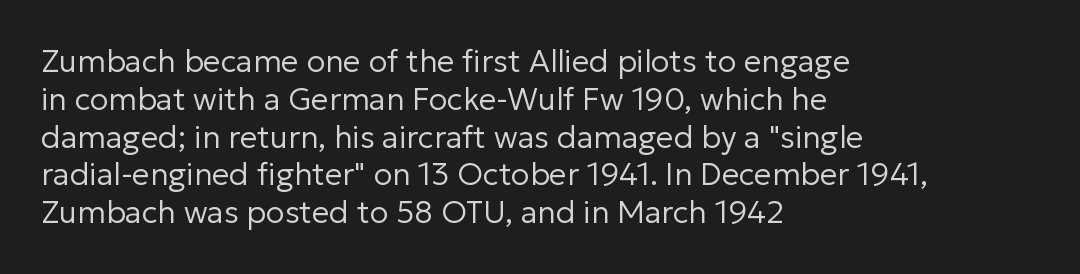
{"serif": "no", "italic": "no", "bold": "no", "weight": "regular", "width": "normal", "stroke_contrast": "low", "x_height": "medium", "monospaced": "no", "underline": "no", "align": "left", "line_spacing_ratio": 1.22, "letter_spacing": "normal", "letter_spacing_em": 0.0, "glyph_px": 31}
